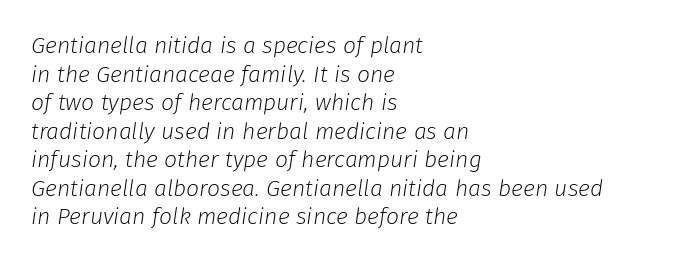
The face used here is rendered with its standard letterfit. The baseline area is clear. Unbolded letterforms with no extra heft. Observe the lean: these are italic letterforms.
